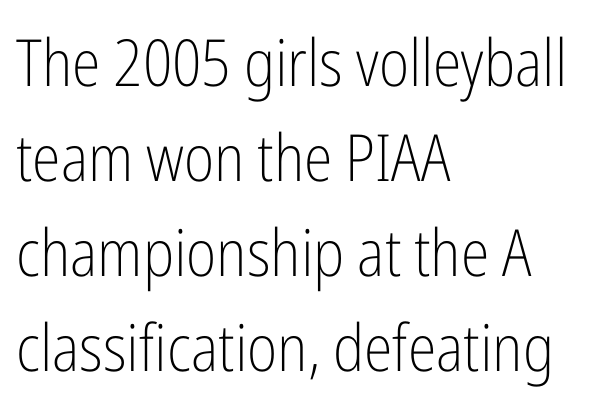
Q: Is the text bold? A: No.
Q: Is the text italic (slanted)? A: No, it is upright.
Q: Is the typeface a serif or a sans-serif typeface? A: Sans-serif.
Q: Is the text underlined? A: No.
Q: How is the paragraph aligned? A: Left-aligned.
Q: Is the spacing between letters normal or unusually wide? A: Normal.
Q: Is the spacing between lines tight, normal or loose? A: Normal.
Q: Width (condensed, normal, or wide)? A: Condensed.
Q: Stroke contrast? A: Low.
Q: x-height? A: Medium.
Q: Monospaced? A: No.
